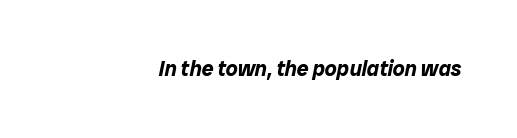
The image shows 21 px bold type, italic (leaning right); set right-aligned, normal letter spacing, not underlined.
